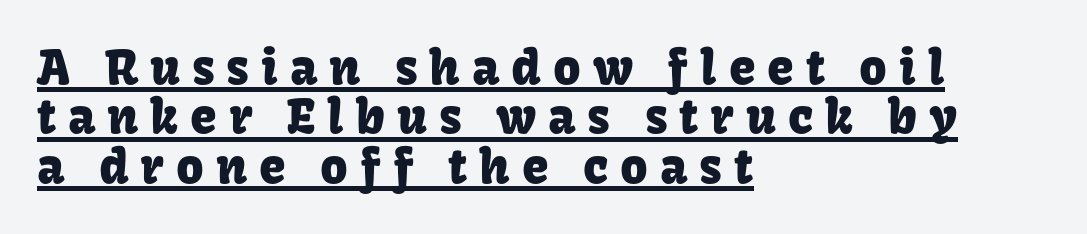
The image shows 48 px sans-serif type, upright; set left-aligned, tight line spacing (1.03x), unusually wide letter spacing (+0.25 em), underlined; low stroke contrast and a medium x-height.
